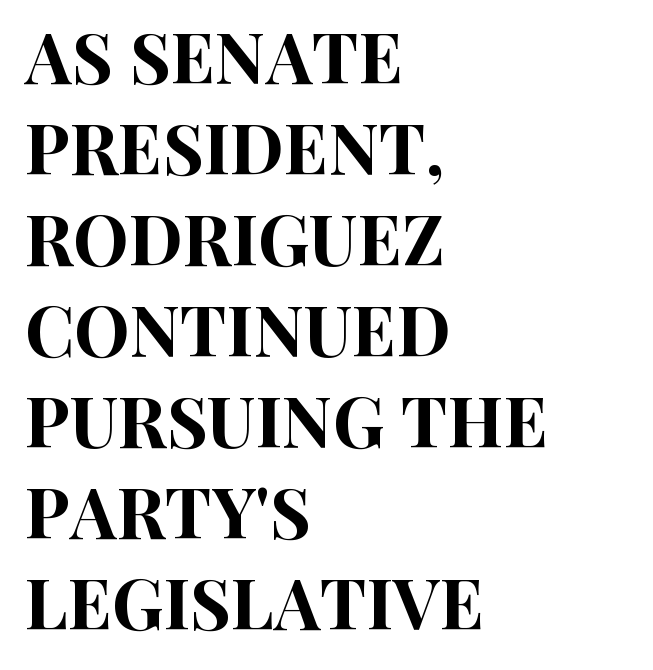
The letters stand straight up with perfectly vertical stems. Spacing verdict: proportional, widths tailored to each character. The passage shown has conventional tracking throughout. Regular leading.
